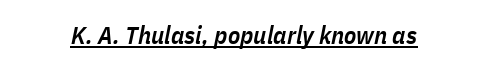
The face used here is a semibold: visibly heavier than regular, lighter than bold. Italic: yes, the glyphs are oblique. Glyph-to-glyph distance matches everyday printed text. A rule runs beneath these lines of type.
